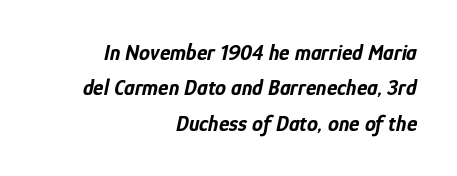
The image shows 22 px bold type, italic (leaning right); set right-aligned, normal line spacing (1.61x), normal letter spacing, not underlined.
